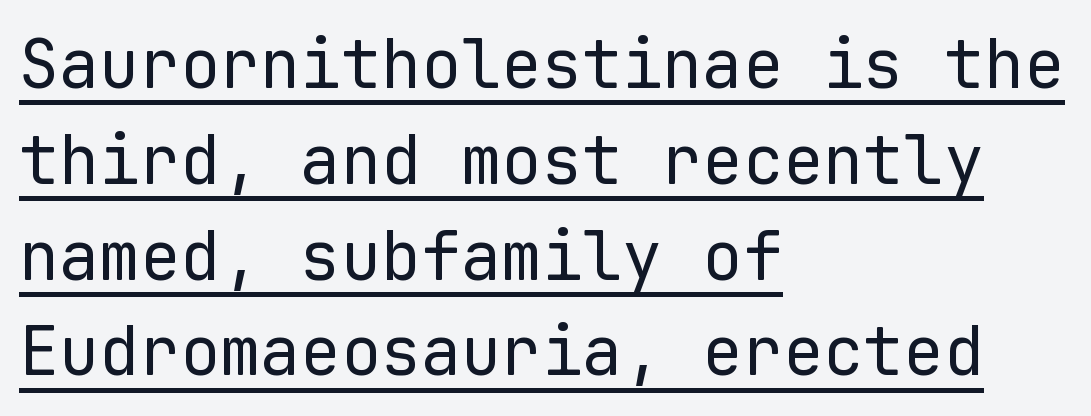
{"serif": "no", "italic": "no", "bold": "no", "weight": "regular", "width": "normal", "stroke_contrast": "low", "x_height": "medium", "monospaced": "yes", "underline": "yes", "align": "left", "line_spacing": "normal", "line_spacing_ratio": 1.43, "letter_spacing": "normal", "letter_spacing_em": 0.0, "glyph_px": 67}
